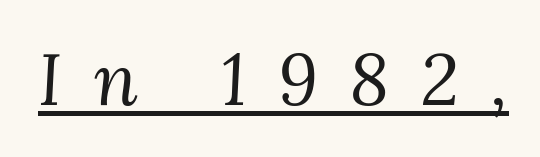
{"serif": "yes", "italic": "yes", "lean": "right", "slant_degrees": 3, "bold": "no", "weight": "regular", "width": "normal", "stroke_contrast": "medium", "x_height": "medium", "monospaced": "no", "underline": "yes", "letter_spacing": "wide", "letter_spacing_em": 0.44, "glyph_px": 72}
